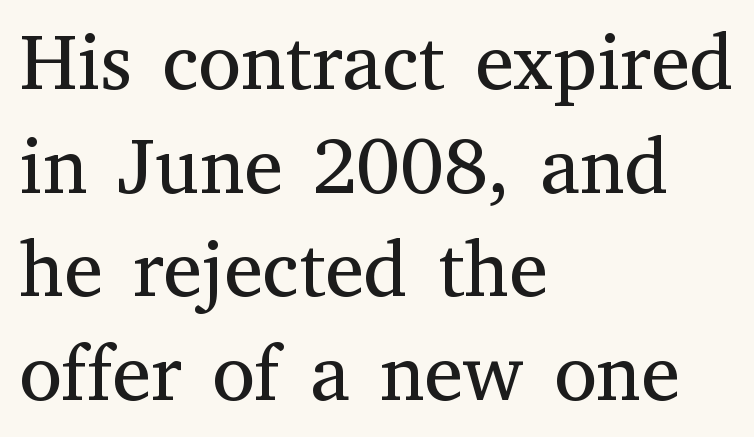
{"serif": "yes", "italic": "no", "bold": "no", "weight": "regular", "width": "normal", "stroke_contrast": "medium", "x_height": "medium", "monospaced": "no", "underline": "no", "align": "left", "line_spacing": "normal", "line_spacing_ratio": 1.33, "letter_spacing": "normal", "letter_spacing_em": 0.0, "glyph_px": 78}
